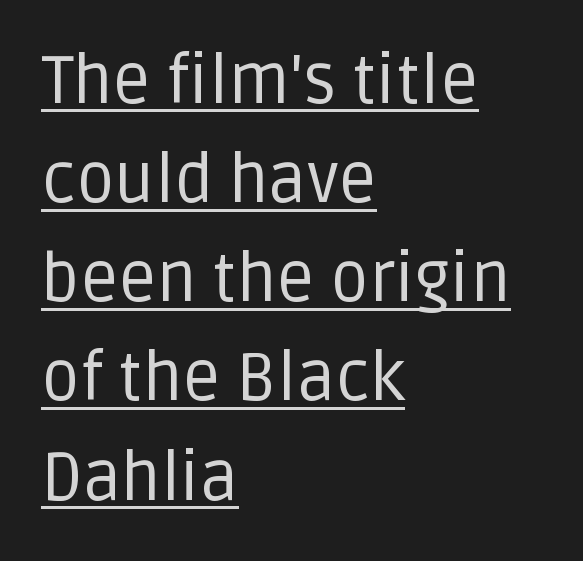
The image shows 67 px regular-weight sans-serif type, upright; set left-aligned, normal line spacing (1.48x), normal letter spacing, underlined; low stroke contrast and a large x-height.
